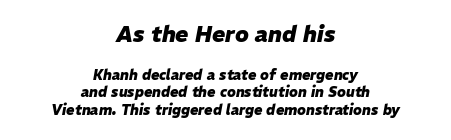
The lines in this sample share a center point and differ in where they start and stop. The designer left line spacing at the default. Inter-character spacing is left at the font's built-in metrics. In terms of weight, the rendering is a true, heavy bold. Beneath every word, the page is bare.
